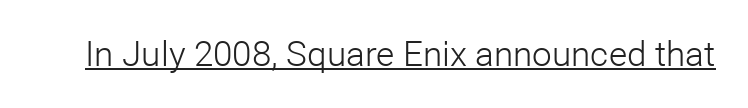
{"serif": "no", "italic": "no", "bold": "no", "weight": "light", "width": "normal", "stroke_contrast": "low", "x_height": "medium", "monospaced": "no", "underline": "yes", "letter_spacing": "normal", "letter_spacing_em": 0.0, "glyph_px": 35}
